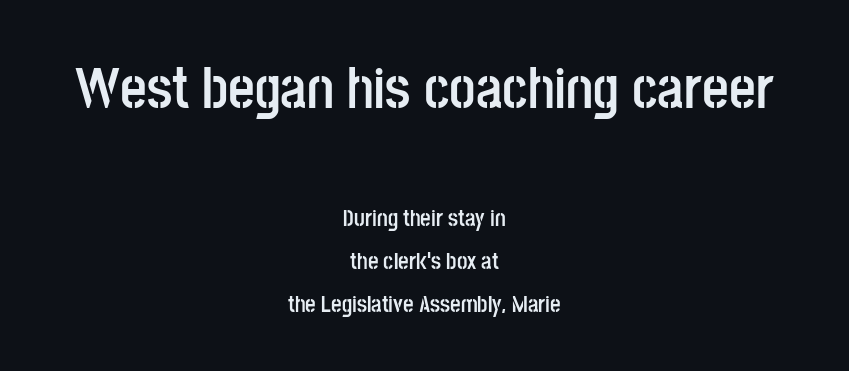
{"serif": "no", "italic": "no", "bold": "yes", "weight": "semibold", "width": "condensed", "stroke_contrast": "low", "x_height": "large", "monospaced": "no", "underline": "no", "align": "center", "line_spacing_ratio": 1.86, "letter_spacing": "normal", "letter_spacing_em": 0.0, "larger_block": "first", "size_ratio": 2.52, "glyph_px": 58}
